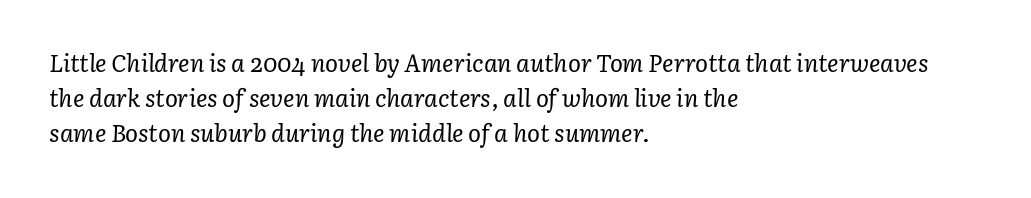
{"italic": "yes", "lean": "right", "slant_degrees": 3, "bold": "no", "underline": "no", "align": "left", "line_spacing": "normal", "line_spacing_ratio": 1.46, "letter_spacing": "normal", "letter_spacing_em": 0.0, "glyph_px": 24}
